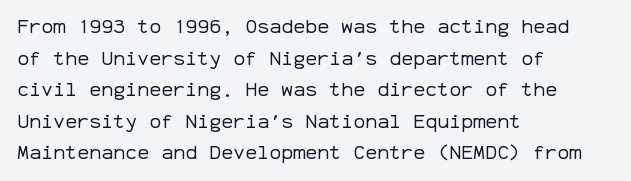
Q: Is the text bold? A: No.
Q: Is the text italic (slanted)? A: No, it is upright.
Q: Is the text underlined? A: No.
Q: How is the paragraph aligned? A: Left-aligned.
Q: Is the spacing between letters normal or unusually wide? A: Normal.
Q: Is the spacing between lines tight, normal or loose? A: Normal.
